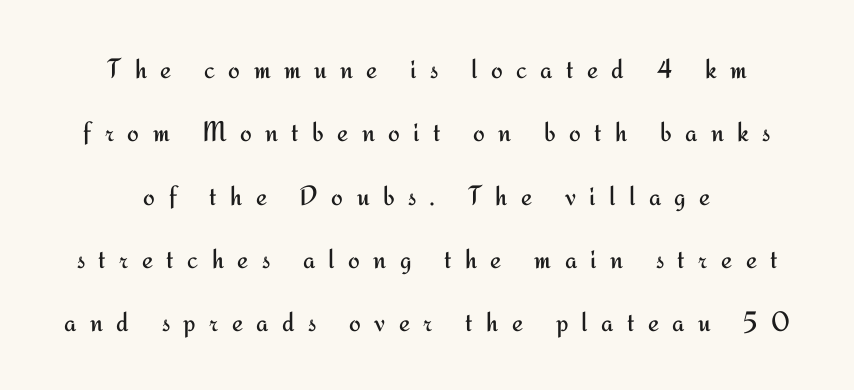
Q: Is the text bold? A: No.
Q: Is the text italic (slanted)? A: No, it is upright.
Q: Is the typeface a serif or a sans-serif typeface? A: Sans-serif.
Q: Is the text underlined? A: No.
Q: Is the spacing between letters normal or unusually wide? A: Unusually wide.
Q: Is the spacing between lines tight, normal or loose? A: Loose.
Q: Width (condensed, normal, or wide)? A: Normal.
Q: Stroke contrast? A: Medium.
Q: x-height? A: Small.
Q: Monospaced? A: No.
